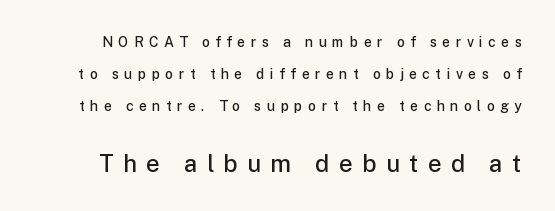
The image shows 24 px text type, upright; set loose line spacing (2.3x), unusually wide letter spacing (+0.39 em), not underlined; the second (bottom) block is 1.71x larger.
